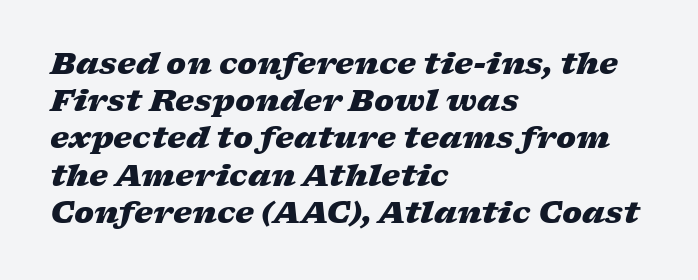
Looks like regular typesetting: each glyph gets only the width it needs. You could call the tracking neutral — neither tight nor loose. Notice how the stems are inclined rather than vertical — that's the hallmark of italics. One-word summary of the alignment: left.
